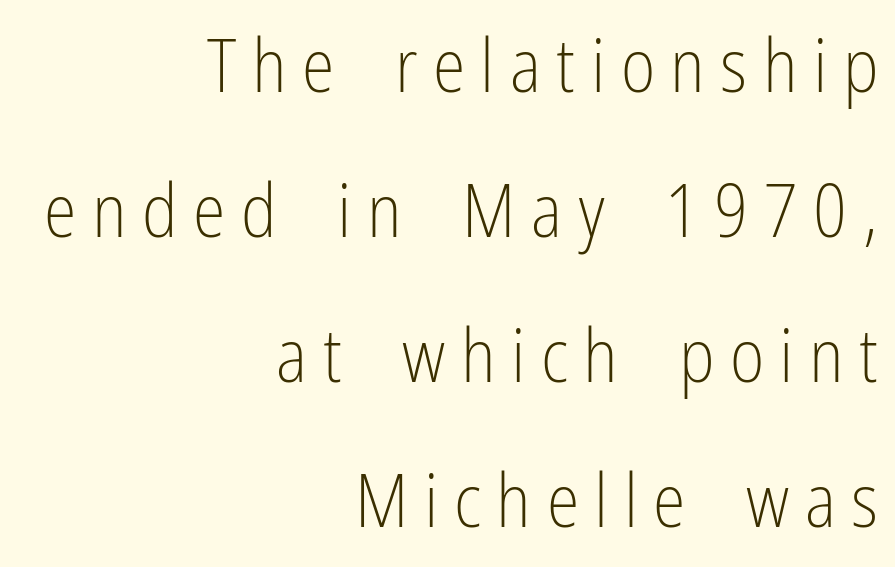
{"serif": "no", "italic": "no", "bold": "no", "weight": "light", "width": "condensed", "stroke_contrast": "low", "x_height": "medium", "monospaced": "no", "underline": "no", "align": "right", "line_spacing": "loose", "line_spacing_ratio": 1.96, "letter_spacing": "wide", "letter_spacing_em": 0.21, "glyph_px": 74}
